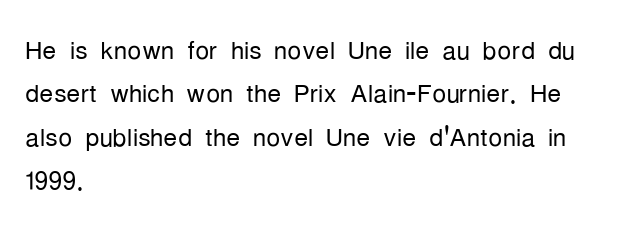
Here the glyphs are tracked normally, forming tight word shapes. The weight tops out at a normal text grade. A typesetter would label this face a sans. If you drew a ruler down the left edge, every line would touch it. Is this a fixed-width face? No — the glyphs have proportional, varying widths. The zone under the glyphs is completely vacant.
